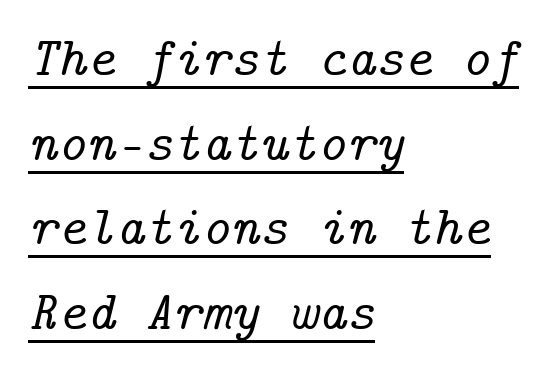
What decoration does the sample have? An underline. Does extra space separate the letters? No, they use regular spacing. This is serif lettering, the kind often seen in printed books. You can tell it's italic because the verticals aren't actually vertical. Caption: multi-line text, flush left, ragged right.
